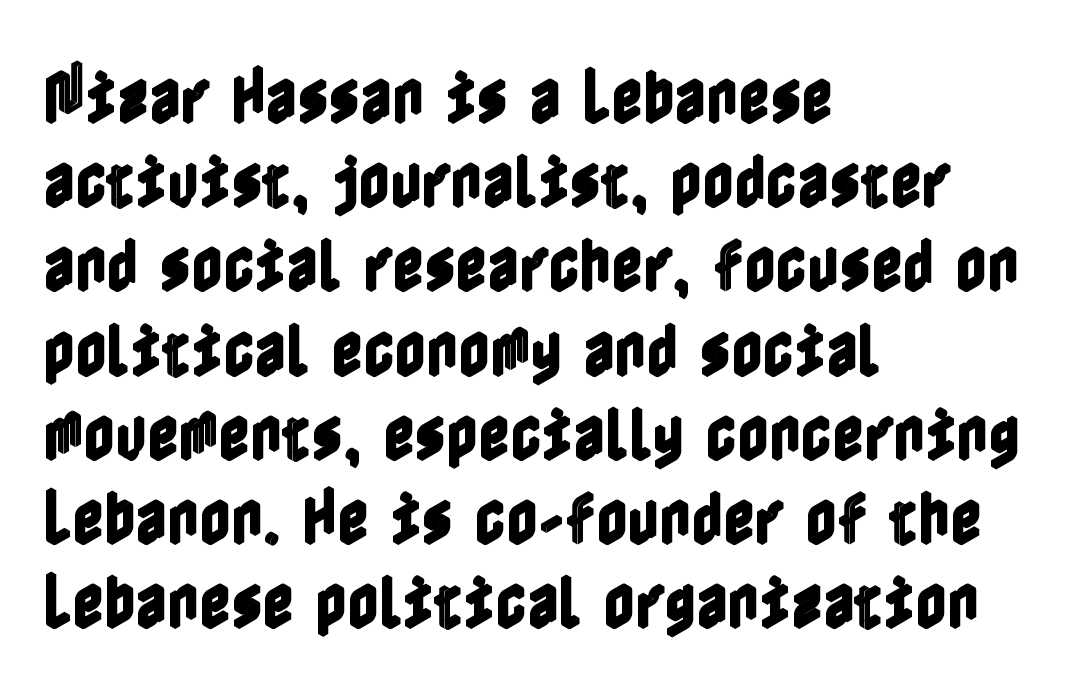
Rendered with straight, roman letterforms. Summary of vertical rhythm: regular, with standard interline spacing. Underline: absent. Nothing unusual about the tracking: characters are spaced as the font intends. Line beginnings align vertically; line endings do not.
